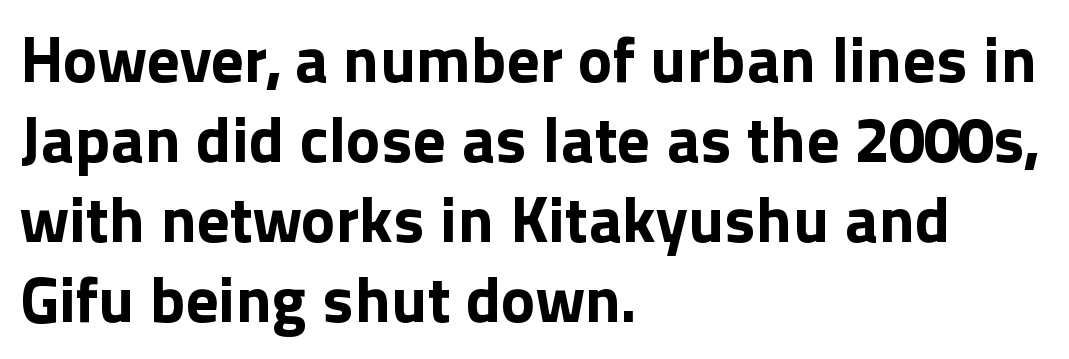
I'd describe the lettering as bold — thick and assertive. In terms of letterform style, serifs are entirely absent. Italic? Not at all — the glyphs are vertical. These lines keep a tight, regular rhythm from letter to letter. Each letter keeps its own natural width here, so spacing adapts to shape. The passage shown is not underscored anywhere.
